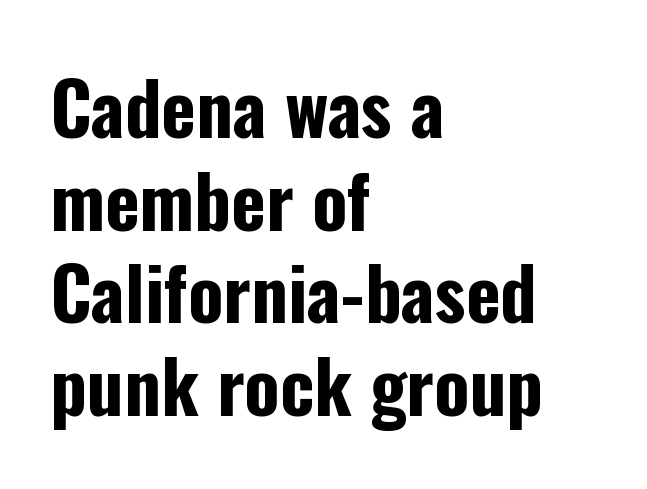
The passage is arranged the way most books set body copy — flush left. Default kerning and tracking; the words read as compact shapes. I'd call this a sans setting — the letters go barefoot. Each letter keeps its own natural width here, so spacing adapts to shape.
